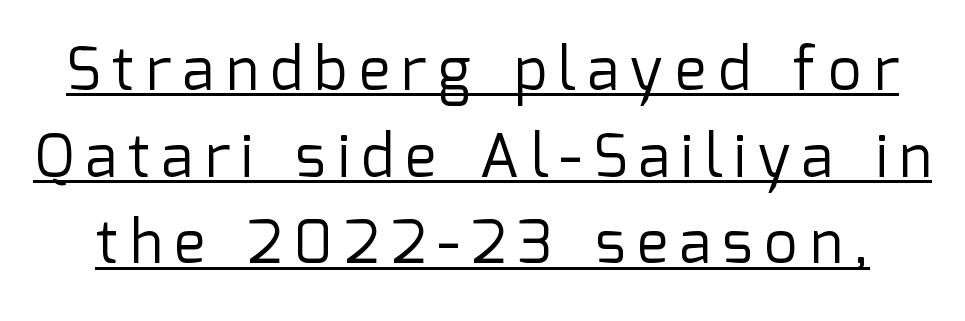
Q: Is the text bold? A: No.
Q: Is the text italic (slanted)? A: No, it is upright.
Q: Is the typeface a serif or a sans-serif typeface? A: Sans-serif.
Q: Is the text underlined? A: Yes.
Q: Is the spacing between letters normal or unusually wide? A: Unusually wide.
Q: Is the spacing between lines tight, normal or loose? A: Normal.
Q: Width (condensed, normal, or wide)? A: Normal.
Q: Stroke contrast? A: Low.
Q: x-height? A: Medium.
Q: Monospaced? A: No.
